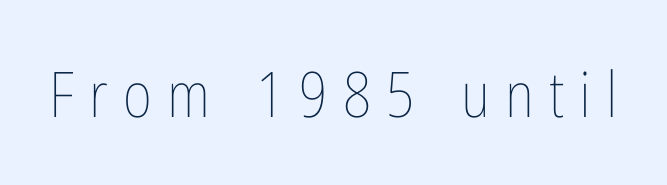
The image shows 63 px thin, condensed type, upright; set unusually wide letter spacing (+0.24 em), not underlined; low stroke contrast and a medium x-height.
